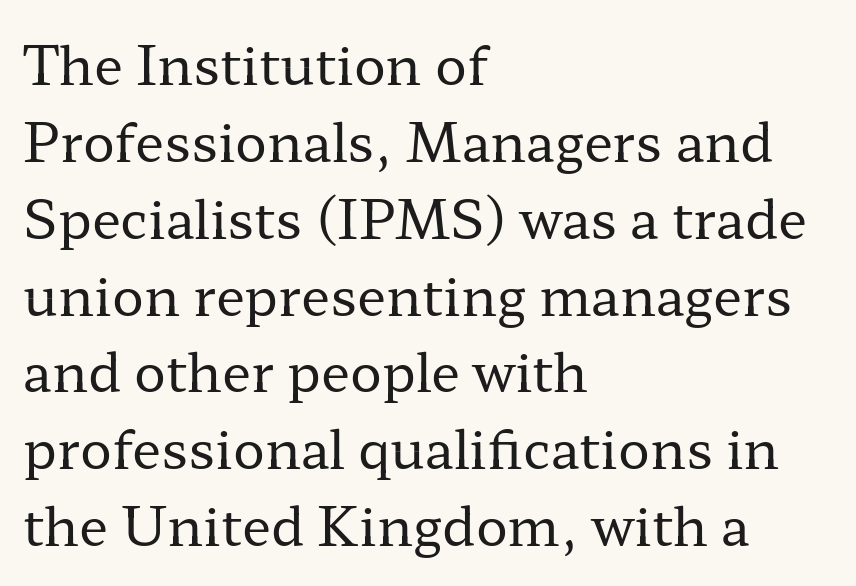
The image shows 53 px regular-weight, wide serif type, upright; set left-aligned, normal line spacing (1.45x), normal letter spacing, not underlined; low stroke contrast and a medium x-height.
